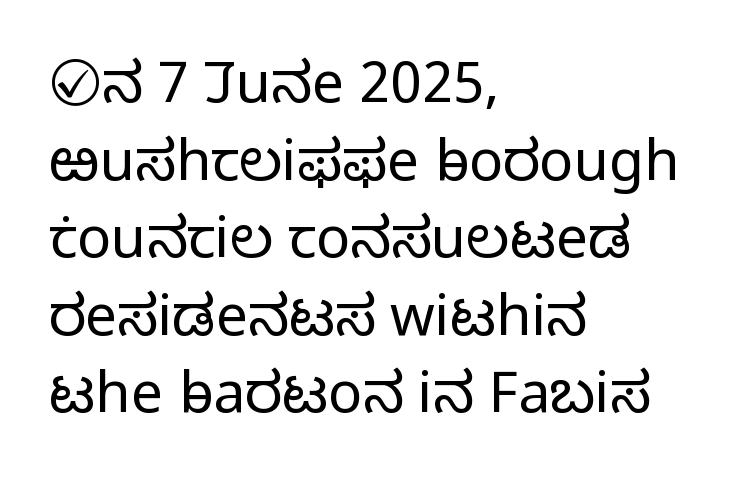
The image shows 57 px light sans-serif type, upright; set left-aligned, normal line spacing (1.36x), normal letter spacing, not underlined; low stroke contrast and a medium x-height.
